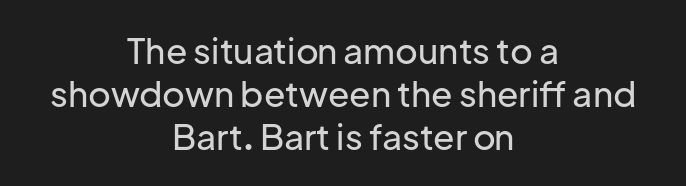
Neither beginnings nor endings align; midpoints do. Glyph-to-glyph distance matches everyday printed text. Anything drawn beneath the words? Only blank space. A roman cut, with each character standing at attention.
